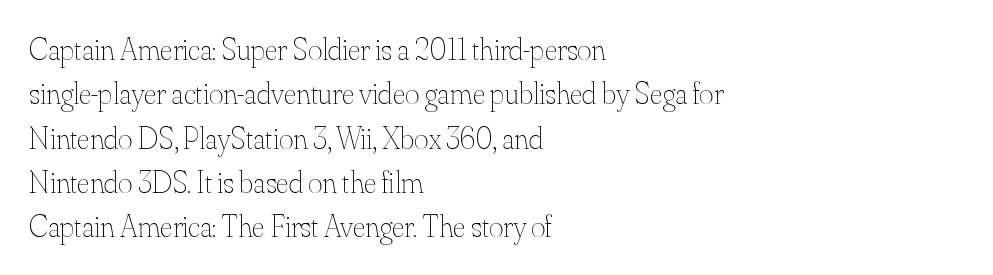
{"italic": "no", "bold": "no", "weight": "thin", "width": "normal", "stroke_contrast": "medium", "x_height": "small", "monospaced": "no", "underline": "no", "align": "left", "line_spacing": "normal", "line_spacing_ratio": 1.43, "letter_spacing": "normal", "letter_spacing_em": 0.0, "glyph_px": 31}
